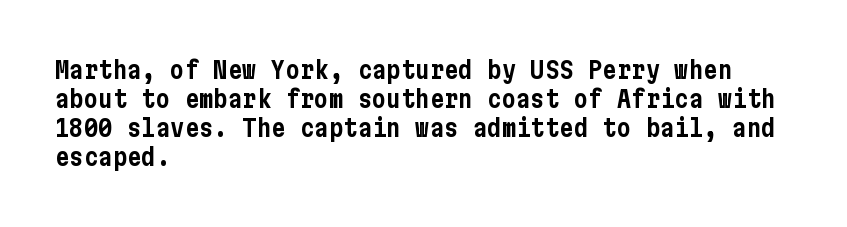
The image shows 24 px text type, upright; set left-aligned, line spacing 1.21x, normal letter spacing, not underlined.
